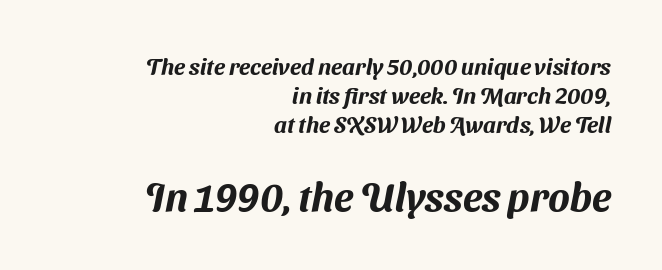
{"serif": "no", "width": "normal", "stroke_contrast": "medium", "x_height": "medium", "monospaced": "no", "underline": "no", "align": "right", "line_spacing": "normal", "line_spacing_ratio": 1.26, "letter_spacing": "normal", "letter_spacing_em": 0.0, "larger_block": "second", "size_ratio": 1.74, "glyph_px": 40}
